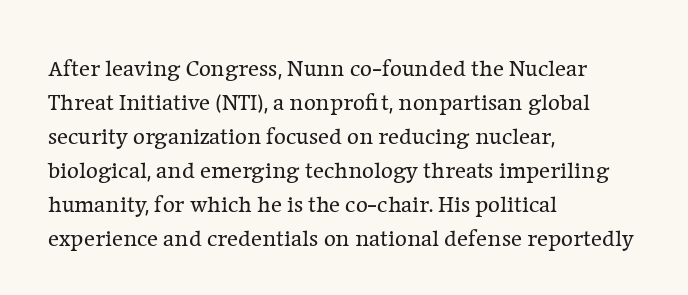
{"italic": "no", "bold": "no", "underline": "no", "align": "left", "line_spacing": "normal", "line_spacing_ratio": 1.48, "letter_spacing": "normal", "letter_spacing_em": 0.0, "glyph_px": 23}
